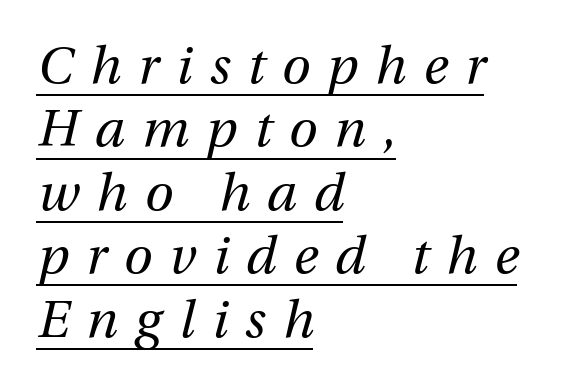
Q: Is the text bold? A: No.
Q: Is the text italic (slanted)? A: Yes, it leans right by about 12 degrees.
Q: Is the text underlined? A: Yes.
Q: How is the paragraph aligned? A: Left-aligned.
Q: Is the spacing between letters normal or unusually wide? A: Unusually wide.
Q: Width (condensed, normal, or wide)? A: Normal.
Q: Stroke contrast? A: Medium.
Q: x-height? A: Medium.
Q: Monospaced? A: No.
